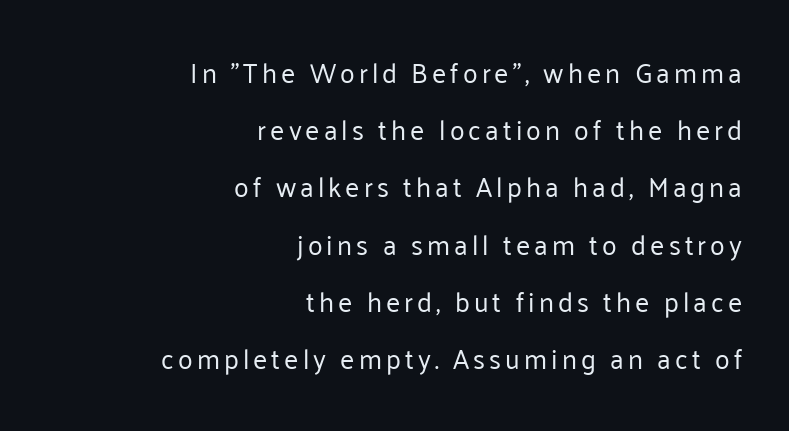
{"italic": "no", "bold": "no", "underline": "no", "align": "right", "line_spacing": "loose", "line_spacing_ratio": 2.12, "glyph_px": 27}
